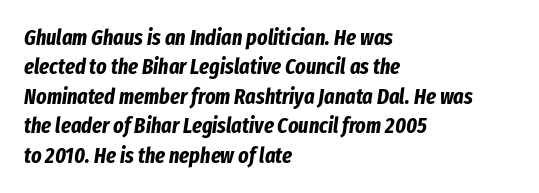
Q: Is the text bold? A: Yes.
Q: Is the text italic (slanted)? A: Yes, it leans right by about 8 degrees.
Q: Is the text underlined? A: No.
Q: How is the paragraph aligned? A: Left-aligned.
Q: Is the spacing between letters normal or unusually wide? A: Normal.
Q: Is the spacing between lines tight, normal or loose? A: Normal.
